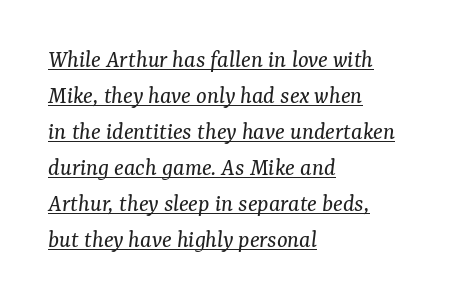
Q: Is the text bold? A: No.
Q: Is the text italic (slanted)? A: Yes, it leans right by about 7 degrees.
Q: Is the text underlined? A: Yes.
Q: How is the paragraph aligned? A: Left-aligned.
Q: Is the spacing between letters normal or unusually wide? A: Normal.
Q: Is the spacing between lines tight, normal or loose? A: Normal.
